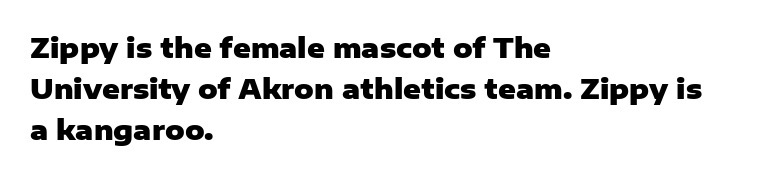
This is the regular roman posture of the typeface. Regarding leading, the lines here are spaced in the standard way. Heft: maximum for text — a bold. The specimen omits any rule beneath the text block's lines.
